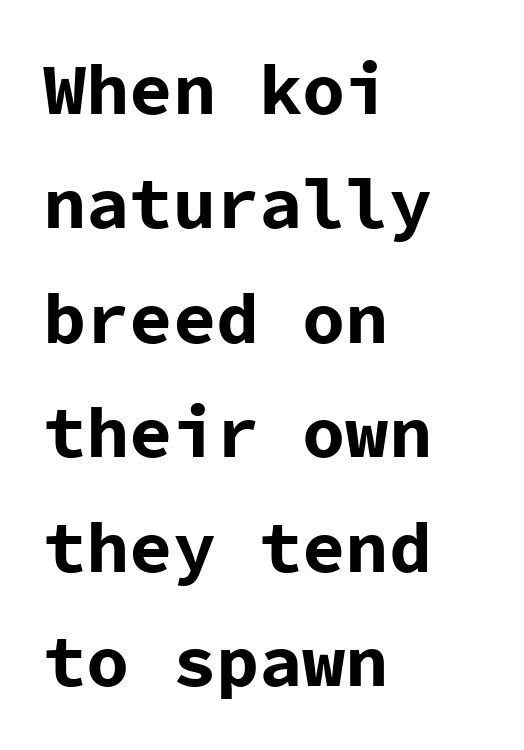
The image shows 72 px bold sans-serif type, upright, monospaced; set left-aligned, normal line spacing (1.59x), normal letter spacing, not underlined; low stroke contrast and a medium x-height.
